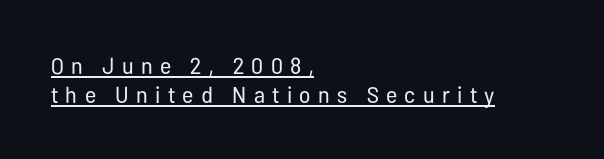
Style check: upright. The rendering uses the underline text-decoration. Baseline-to-baseline distance is the conventional proportion of letter height. Someone cranked the tracking dial way up on this one. The weight would be labelled regular, book, light, or lighter still. Each line starts at the same left margin while the right side varies.
